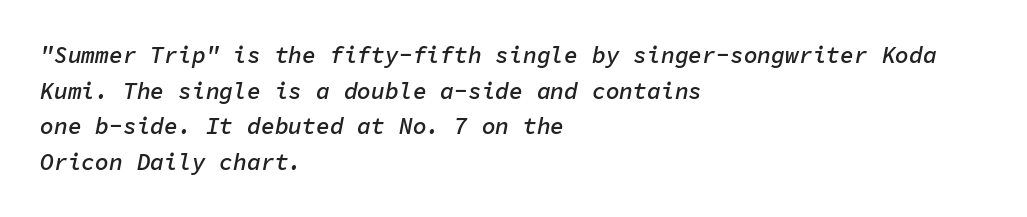
{"italic": "yes", "lean": "right", "slant_degrees": 11, "bold": "semi", "underline": "no", "align": "left", "line_spacing": "normal", "line_spacing_ratio": 1.55, "letter_spacing": "normal", "letter_spacing_em": 0.0, "glyph_px": 23}
